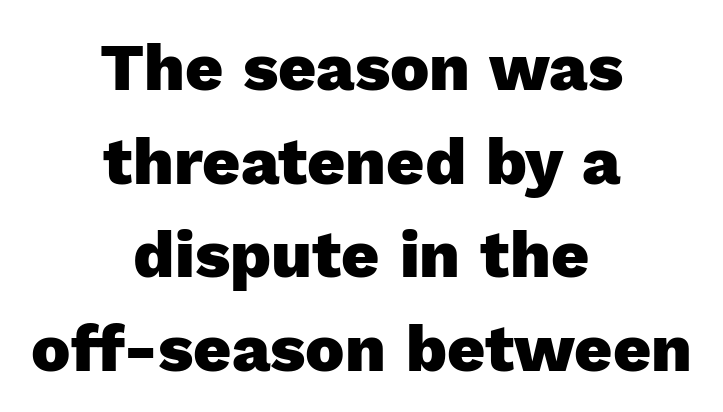
{"serif": "no", "italic": "no", "bold": "yes", "weight": "heavy", "width": "normal", "x_height": "medium", "monospaced": "no", "underline": "no", "align": "center", "line_spacing": "normal", "line_spacing_ratio": 1.42, "letter_spacing": "normal", "letter_spacing_em": 0.0, "glyph_px": 66}
